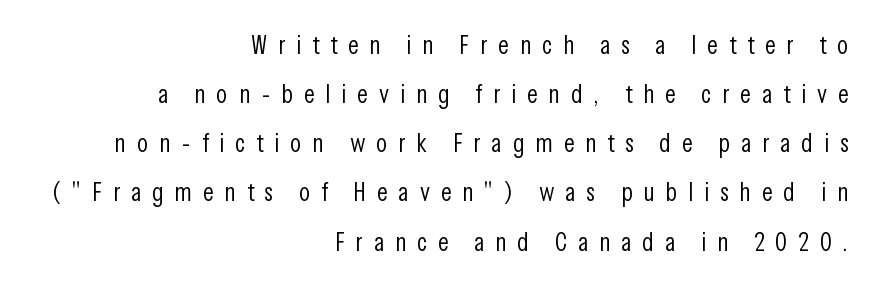
Caption: expanded tracking, letters set apart. Descender tails drop into unmarked territory. The cut favours lightness, reaching ordinary text weight at its darkest. The typography opts for an upright posture over an oblique one. The paragraph has a hard right edge and a soft left edge.
